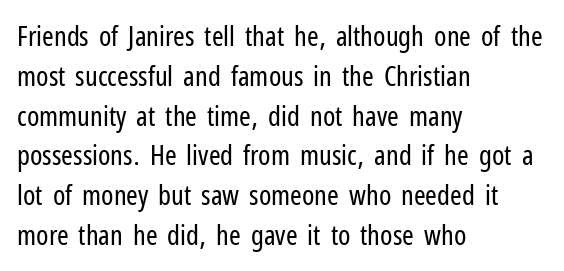
Q: Is the text bold? A: No.
Q: Is the text italic (slanted)? A: No, it is upright.
Q: Is the typeface a serif or a sans-serif typeface? A: Sans-serif.
Q: Is the text underlined? A: No.
Q: How is the paragraph aligned? A: Left-aligned.
Q: Is the spacing between letters normal or unusually wide? A: Normal.
Q: Is the spacing between lines tight, normal or loose? A: Normal.
Q: Width (condensed, normal, or wide)? A: Condensed.
Q: Stroke contrast? A: Low.
Q: x-height? A: Medium.
Q: Monospaced? A: No.
